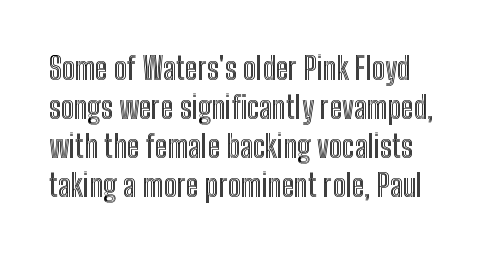
The image shows 31 px condensed type, upright; set normal line spacing (1.26x), normal letter spacing, not underlined; a medium x-height.
